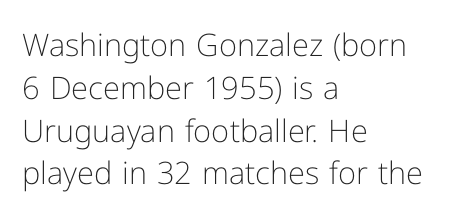
Q: Is the text bold? A: No.
Q: Is the text italic (slanted)? A: No, it is upright.
Q: Is the typeface a serif or a sans-serif typeface? A: Sans-serif.
Q: Is the text underlined? A: No.
Q: How is the paragraph aligned? A: Left-aligned.
Q: Is the spacing between letters normal or unusually wide? A: Normal.
Q: Is the spacing between lines tight, normal or loose? A: Normal.
Q: Width (condensed, normal, or wide)? A: Normal.
Q: Stroke contrast? A: Low.
Q: x-height? A: Medium.
Q: Monospaced? A: No.
